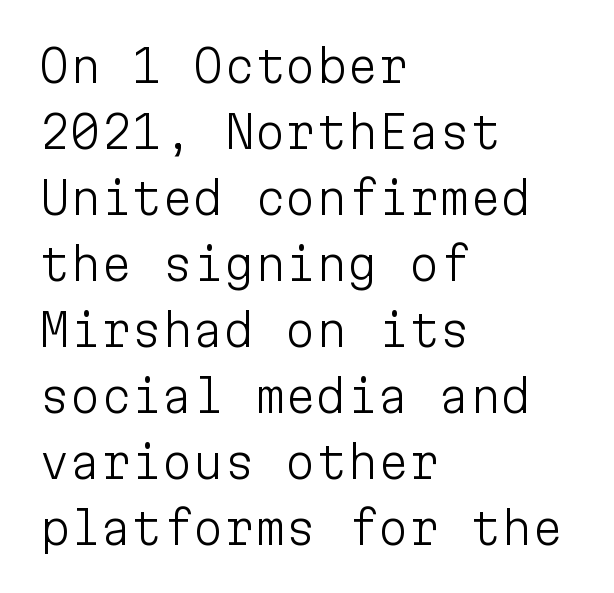
Is this a heavy cut? Hardly; it is regular or lighter. The rendering keeps characters at their native spacing. A typesetter would call this monospace, since all characters share one set width. The face used here is a sans, in the tradition of grotesques and geometrics.
